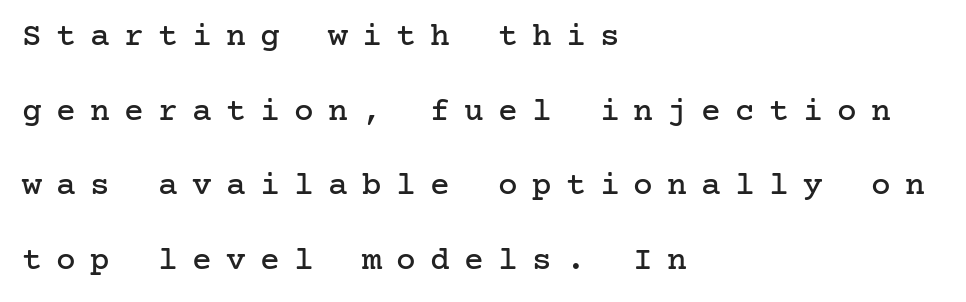
Layout note: lines flush left. The lettering holds an erect, upright posture throughout. The gap between lines stays unmarked. The rendering uses a large line-height, opening up the rows. In terms of letterform style, serifs are clearly present.
